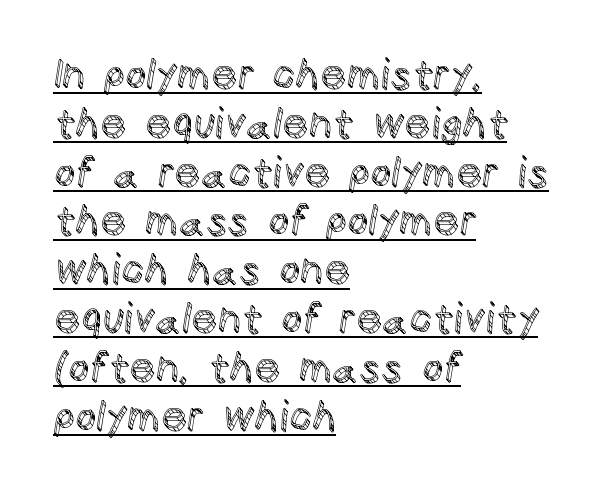
The image shows 41 px text type; set left-aligned, line spacing 1.19x, normal letter spacing, underlined; a large x-height.
